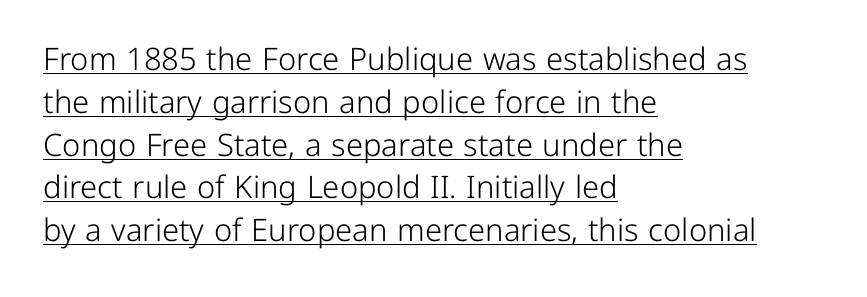
{"serif": "no", "italic": "no", "bold": "no", "weight": "light", "width": "normal", "stroke_contrast": "low", "x_height": "medium", "monospaced": "no", "underline": "yes", "align": "left", "line_spacing": "normal", "line_spacing_ratio": 1.38, "letter_spacing": "normal", "letter_spacing_em": 0.0, "glyph_px": 31}
